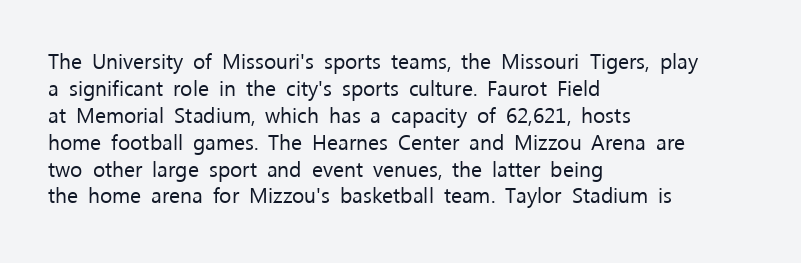
Q: Is the text bold? A: No.
Q: Is the text italic (slanted)? A: No, it is upright.
Q: Is the text underlined? A: No.
Q: How is the paragraph aligned? A: Left-aligned.
Q: Is the spacing between letters normal or unusually wide? A: Normal.
Q: Is the spacing between lines tight, normal or loose? A: Normal.
